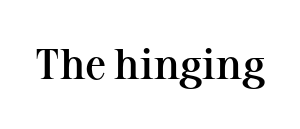
The image shows 43 px semibold serif type, upright; set normal letter spacing, not underlined; medium stroke contrast and a medium x-height.
